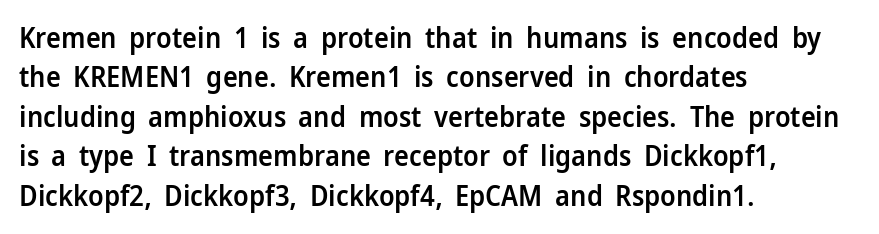
Letterform terminals end flat and unadorned throughout the passage. You could not count columns in this text — the font is proportionally spaced. Short and long lines alike share a common starting point at left. You can tell it's not italic because the verticals are truly vertical. Students, note that the glyphs here touch the page at normal intervals.
